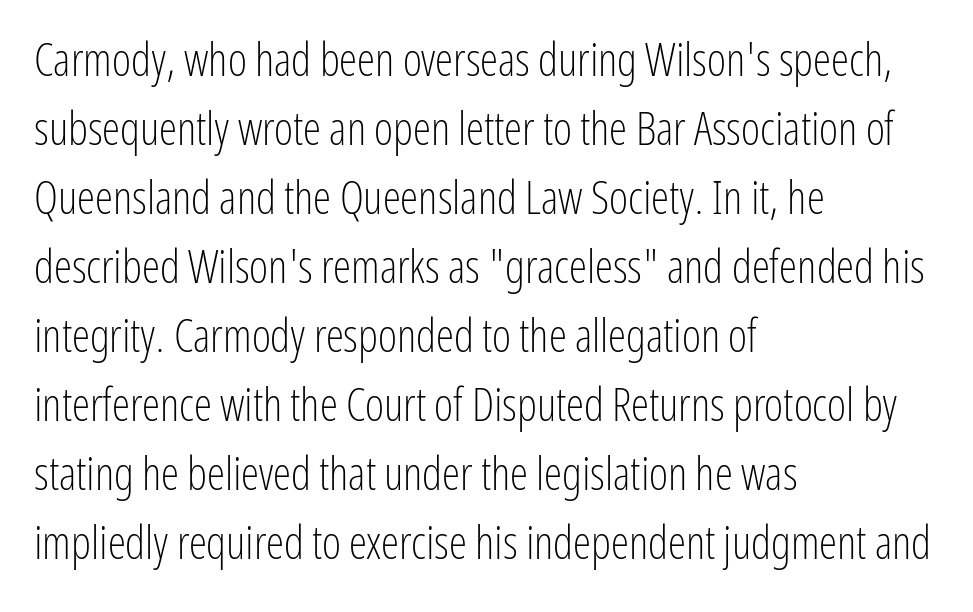
Compared with typical body copy, the letter spacing here is the same. It's the straight-up-and-down kind of type. How would I describe the line gaps? Plain and ordinary. Serif or sans? Sans — the stroke terminals are bare. Line starts are locked; line ends wander. The rendering uses natural spacing where letterforms have individual widths.
